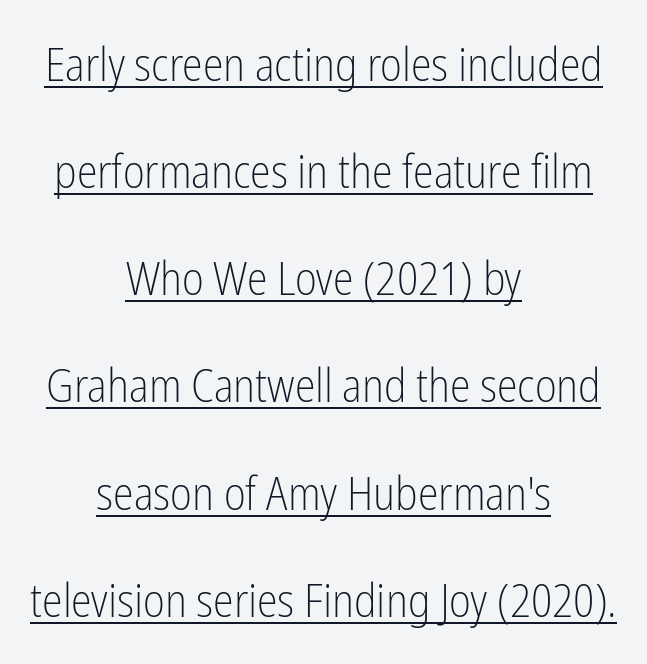
This is roman type, the default non-slanted kind. If you folded the block vertically in half, each line would mirror itself in length. Line spacing here is loose. You could not count columns in this text — the font is proportionally spaced. The sample's only ornament is a line tracing under the words.
